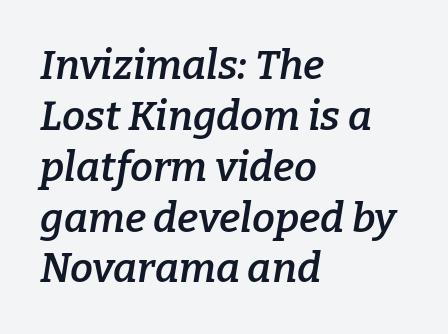
Is this a sans? No — the strokes have serifs. Is this a fixed-width face? No — the glyphs have proportional, varying widths. Look at the tracking — it's just the regular setting, nothing added. The passage shown leans; its letterforms are oblique. Check under the words: just untouched page.
